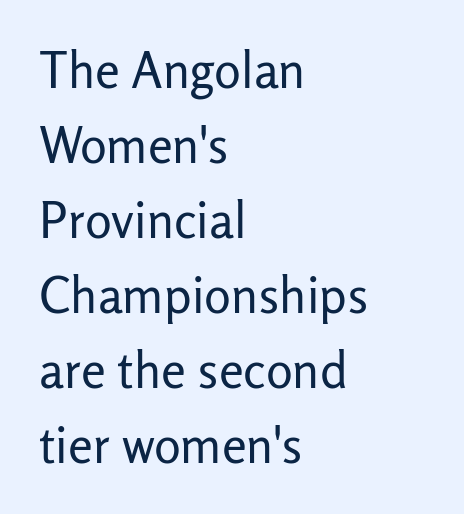
Q: Is the text bold? A: No.
Q: Is the text italic (slanted)? A: No, it is upright.
Q: Is the typeface a serif or a sans-serif typeface? A: Sans-serif.
Q: Is the text underlined? A: No.
Q: How is the paragraph aligned? A: Left-aligned.
Q: Is the spacing between letters normal or unusually wide? A: Normal.
Q: Is the spacing between lines tight, normal or loose? A: Normal.
Q: Width (condensed, normal, or wide)? A: Normal.
Q: Stroke contrast? A: Low.
Q: x-height? A: Medium.
Q: Monospaced? A: No.
